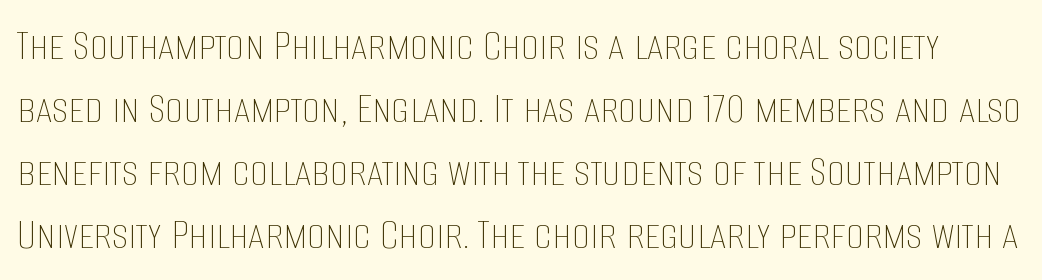
{"italic": "no", "bold": "no", "weight": "thin", "width": "condensed", "stroke_contrast": "low", "x_height": "large", "monospaced": "no", "underline": "no", "line_spacing": "normal", "line_spacing_ratio": 1.37, "letter_spacing": "normal", "letter_spacing_em": 0.0, "glyph_px": 46}
